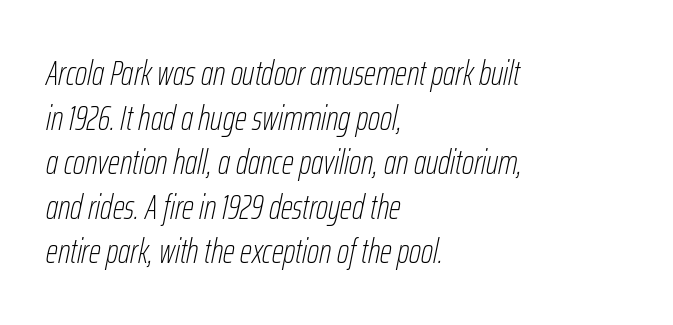
Regarding leading, the lines here are spaced in the standard way. The specimen omits any rule beneath the text block's lines. Spacing verdict: proportional, widths tailored to each character. Is the letter spacing exaggerated? No — it looks like the ordinary default. Heaviness? Minimal to ordinary, like unemphasized prose.
